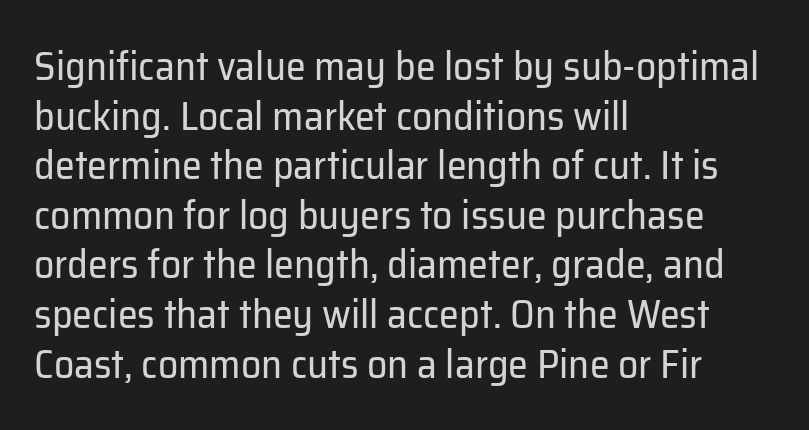
{"serif": "no", "italic": "no", "bold": "no", "weight": "regular", "width": "normal", "stroke_contrast": "low", "x_height": "medium", "monospaced": "no", "underline": "no", "align": "left", "line_spacing_ratio": 1.24, "letter_spacing": "normal", "letter_spacing_em": 0.0, "glyph_px": 40}
